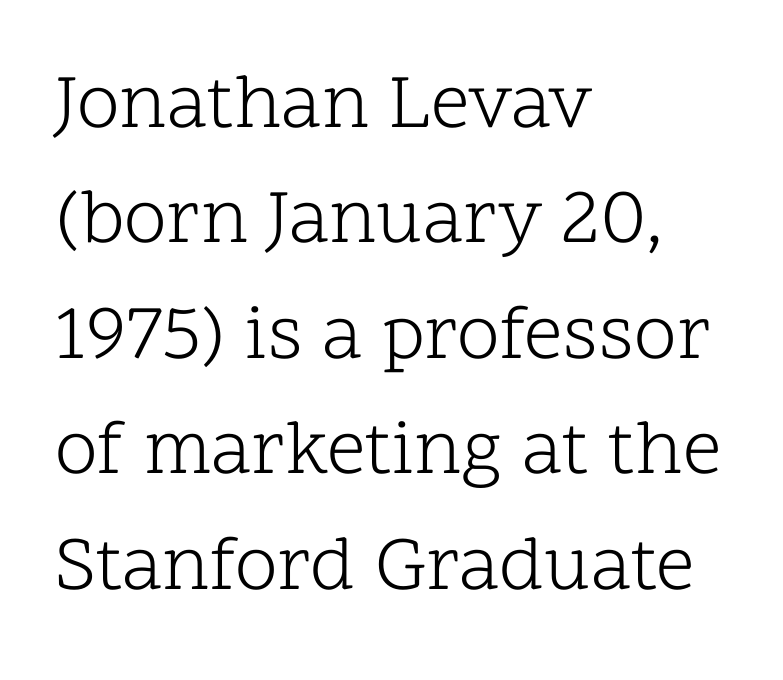
Q: Is the text bold? A: No.
Q: Is the text italic (slanted)? A: No, it is upright.
Q: Is the typeface a serif or a sans-serif typeface? A: Serif.
Q: Is the text underlined? A: No.
Q: How is the paragraph aligned? A: Left-aligned.
Q: Is the spacing between letters normal or unusually wide? A: Normal.
Q: Is the spacing between lines tight, normal or loose? A: Normal.
Q: Width (condensed, normal, or wide)? A: Normal.
Q: Stroke contrast? A: Low.
Q: x-height? A: Medium.
Q: Monospaced? A: No.
